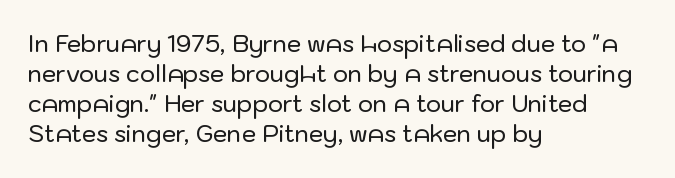
Q: Is the text italic (slanted)? A: No, it is upright.
Q: Is the text underlined? A: No.
Q: How is the paragraph aligned? A: Left-aligned.
Q: Is the spacing between letters normal or unusually wide? A: Normal.
Q: Is the spacing between lines tight, normal or loose? A: Normal.
